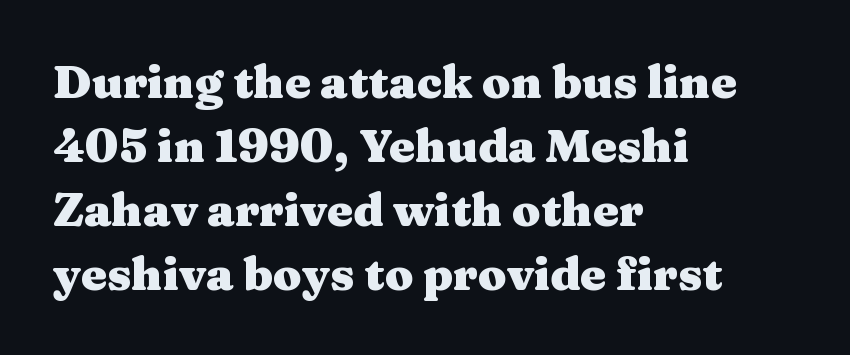
Q: Is the text bold? A: Yes.
Q: Is the text italic (slanted)? A: No, it is upright.
Q: Is the typeface a serif or a sans-serif typeface? A: Serif.
Q: Is the text underlined? A: No.
Q: How is the paragraph aligned? A: Left-aligned.
Q: Is the spacing between letters normal or unusually wide? A: Normal.
Q: Is the spacing between lines tight, normal or loose? A: Normal.
Q: Width (condensed, normal, or wide)? A: Wide.
Q: Stroke contrast? A: Medium.
Q: x-height? A: Medium.
Q: Monospaced? A: No.
